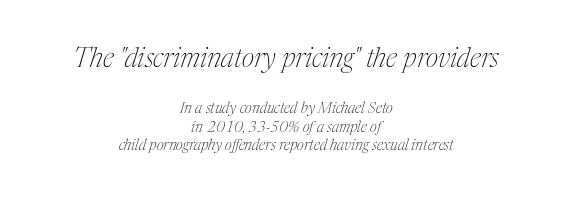
The image shows 27 px text type, italic (leaning right); set centered, line spacing 1.24x, normal letter spacing, not underlined; the first (top) block is 1.8x larger.
